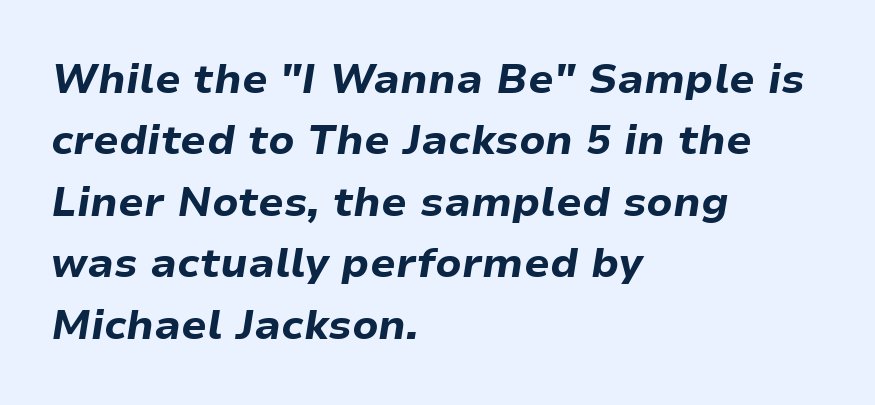
Q: Is the text bold? A: Yes.
Q: Is the text italic (slanted)? A: Yes, it leans right by about 9 degrees.
Q: Is the text underlined? A: No.
Q: How is the paragraph aligned? A: Left-aligned.
Q: Is the spacing between letters normal or unusually wide? A: Normal.
Q: Is the spacing between lines tight, normal or loose? A: Normal.
Q: Width (condensed, normal, or wide)? A: Normal.
Q: Stroke contrast? A: Low.
Q: x-height? A: Medium.
Q: Monospaced? A: No.
